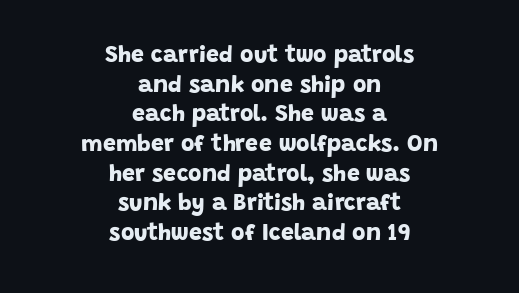
Is the letter spacing exaggerated? No — it looks like the ordinary default. In CSS terms this would be text-align: center. Just letters on the line, the space beneath them empty. Typesetter's note: full bold, strokes at maximum text heaviness. The passage shown stacks its lines at a standard gap.
